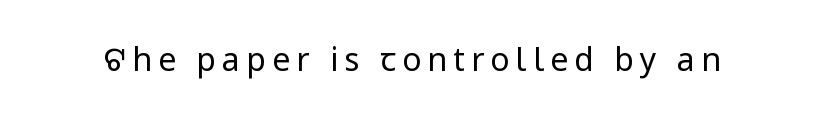
The image shows 32 px regular-weight, condensed sans-serif type, upright; set not underlined; low stroke contrast and a large x-height.
